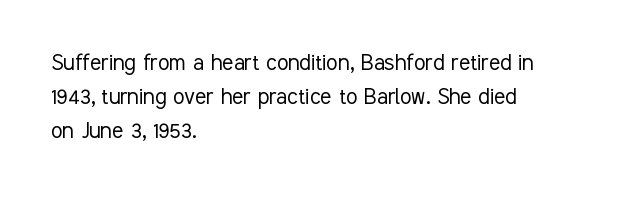
Q: Is the text bold? A: No.
Q: Is the text italic (slanted)? A: No, it is upright.
Q: Is the text underlined? A: No.
Q: How is the paragraph aligned? A: Left-aligned.
Q: Is the spacing between letters normal or unusually wide? A: Normal.
Q: Is the spacing between lines tight, normal or loose? A: Normal.
